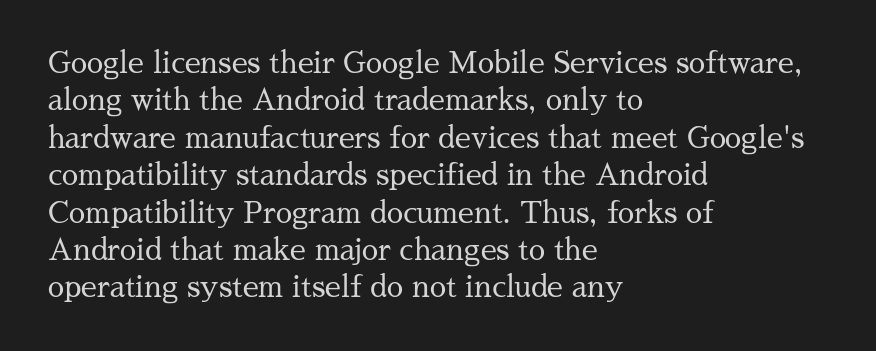
The rag falls on the right side of this text block. Successive baselines arrive at the customary interval. A typesetter would call this proportional, since set widths differ per character. No extra tracking has been applied to these lines. Underline: absent. This sample uses an upright cut, with every glyph sitting square on the baseline.
